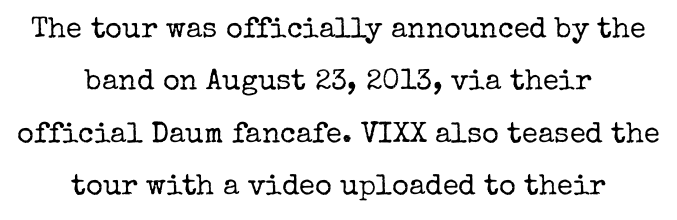
Bare-footed words on every line. Note the varied advance widths — an 'i' is clearly narrower than an 'm'. Glyph-to-glyph distance matches everyday printed text. The type sits square on the baseline with zero lean. The rendering shows small feet on the letterforms — a serif design.
